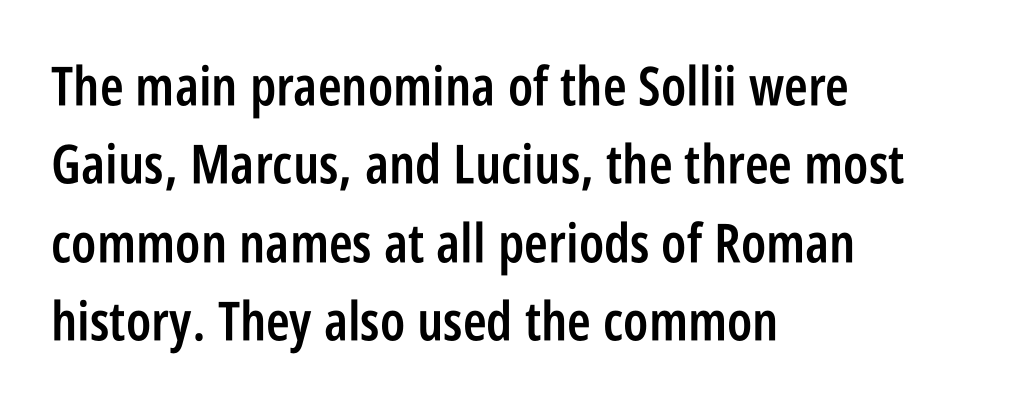
Q: Is the text bold? A: Semi-bold.
Q: Is the text italic (slanted)? A: No, it is upright.
Q: Is the typeface a serif or a sans-serif typeface? A: Sans-serif.
Q: Is the text underlined? A: No.
Q: How is the paragraph aligned? A: Left-aligned.
Q: Is the spacing between letters normal or unusually wide? A: Normal.
Q: Is the spacing between lines tight, normal or loose? A: Normal.
Q: Width (condensed, normal, or wide)? A: Condensed.
Q: Stroke contrast? A: Low.
Q: x-height? A: Large.
Q: Monospaced? A: No.
